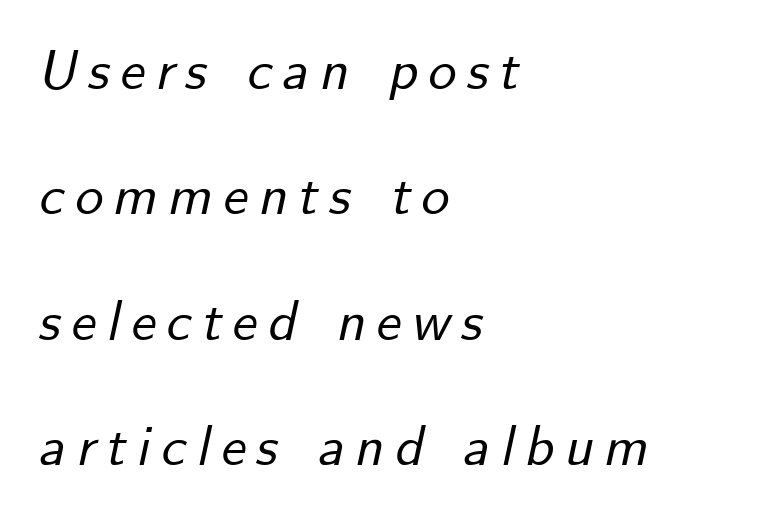
The image shows 56 px text type, italic (leaning right); set left-aligned, loose line spacing (2.24x), not underlined; low stroke contrast and a small x-height.
